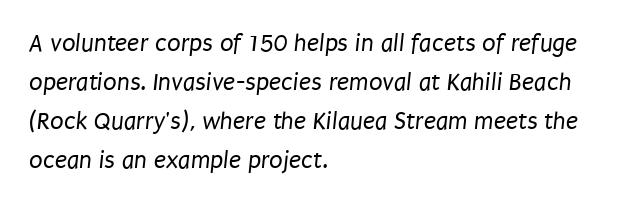
The image shows 25 px text type; set left-aligned, normal line spacing (1.56x), normal letter spacing, not underlined.
